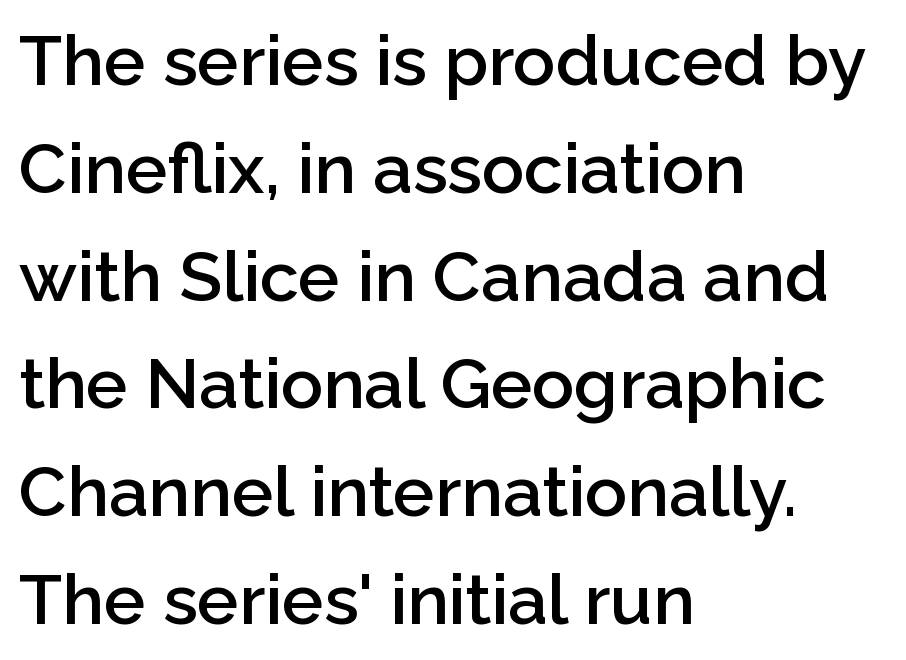
Q: Is the text bold? A: Semi-bold.
Q: Is the text italic (slanted)? A: No, it is upright.
Q: Is the typeface a serif or a sans-serif typeface? A: Sans-serif.
Q: Is the text underlined? A: No.
Q: How is the paragraph aligned? A: Left-aligned.
Q: Is the spacing between letters normal or unusually wide? A: Normal.
Q: Is the spacing between lines tight, normal or loose? A: Normal.
Q: Width (condensed, normal, or wide)? A: Normal.
Q: Stroke contrast? A: Low.
Q: x-height? A: Medium.
Q: Monospaced? A: No.
